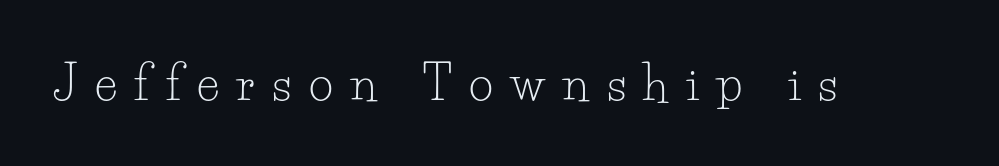
Typographically, this falls in the serif category. The rendering uses natural spacing where letterforms have individual widths. Characters follow at a spacing far wider than the type designer built in. Type without underlining.
